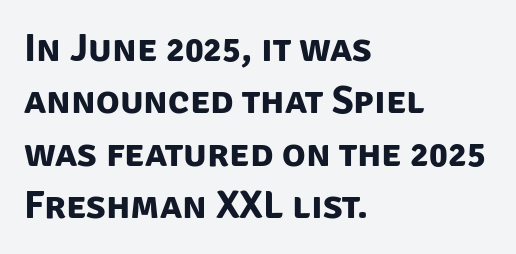
{"serif": "no", "bold": "yes", "weight": "bold", "width": "normal", "stroke_contrast": "low", "x_height": "large", "monospaced": "no", "underline": "no", "align": "left", "line_spacing": "normal", "line_spacing_ratio": 1.34, "letter_spacing": "normal", "letter_spacing_em": 0.0, "glyph_px": 39}
